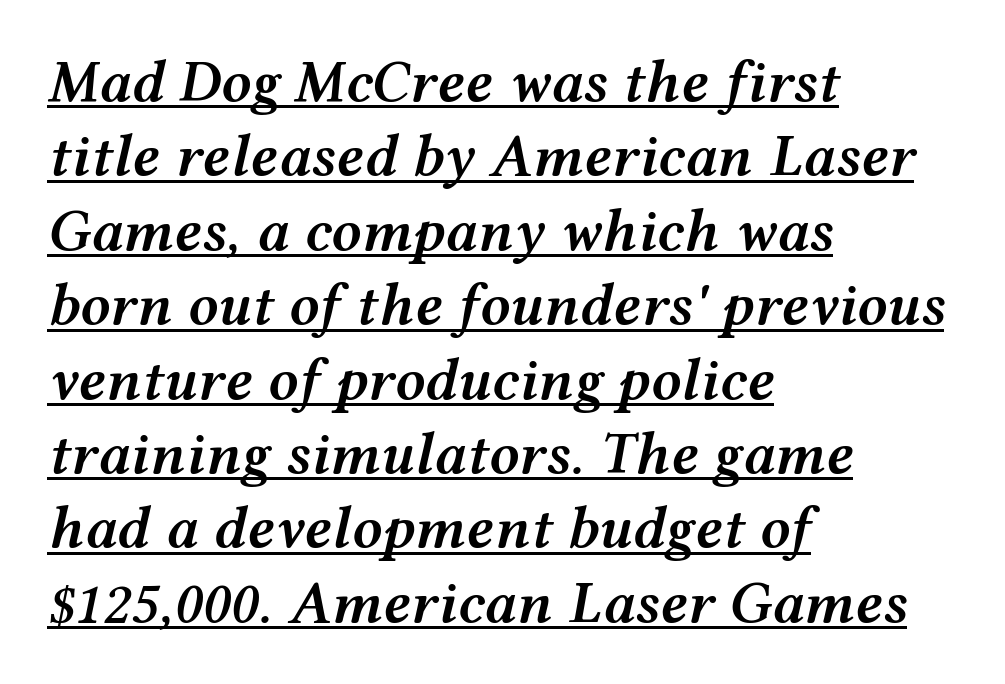
The letters are slanted; this is an italic face. The passage shown is underscored from start to finish. The sample has been set in demibold, a notch under bold. The rendering uses natural spacing where letterforms have individual widths. Layout note: lines flush left.
